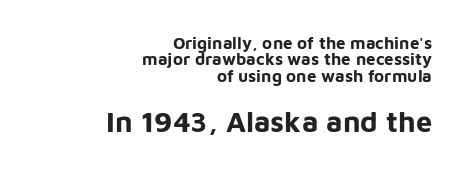
{"serif": "no", "italic": "no", "bold": "yes", "weight": "bold", "width": "normal", "stroke_contrast": "low", "x_height": "medium", "monospaced": "no", "underline": "no", "align": "right", "line_spacing": "tight", "line_spacing_ratio": 0.96, "letter_spacing": "normal", "letter_spacing_em": 0.0, "larger_block": "second", "size_ratio": 1.71, "glyph_px": 29}
